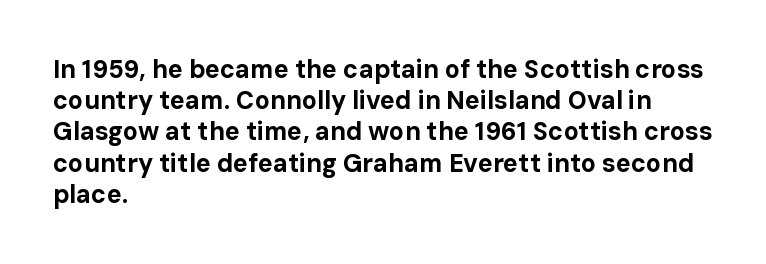
{"italic": "no", "bold": "yes", "underline": "no", "align": "left", "line_spacing": "normal", "line_spacing_ratio": 1.25, "letter_spacing": "normal", "letter_spacing_em": 0.0, "glyph_px": 25}
